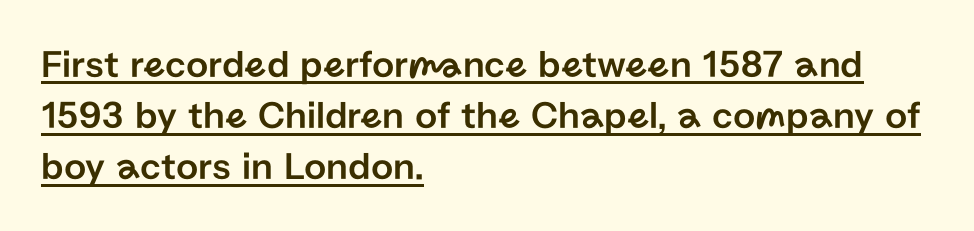
The image shows 39 px sans-serif type, upright; set left-aligned, normal line spacing (1.31x), normal letter spacing, underlined; low stroke contrast and a medium x-height.
